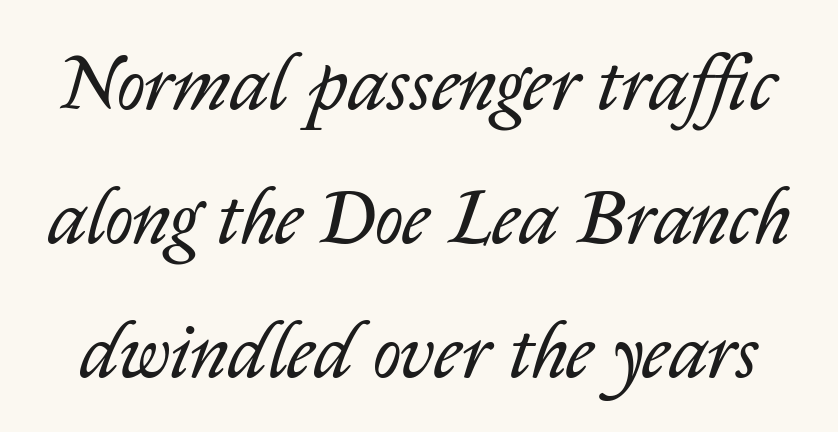
{"italic": "yes", "lean": "right", "slant_degrees": 14, "bold": "no", "weight": "regular", "width": "normal", "stroke_contrast": "low", "x_height": "medium", "monospaced": "no", "underline": "no", "line_spacing_ratio": 1.72, "letter_spacing": "normal", "letter_spacing_em": 0.0, "glyph_px": 78}
